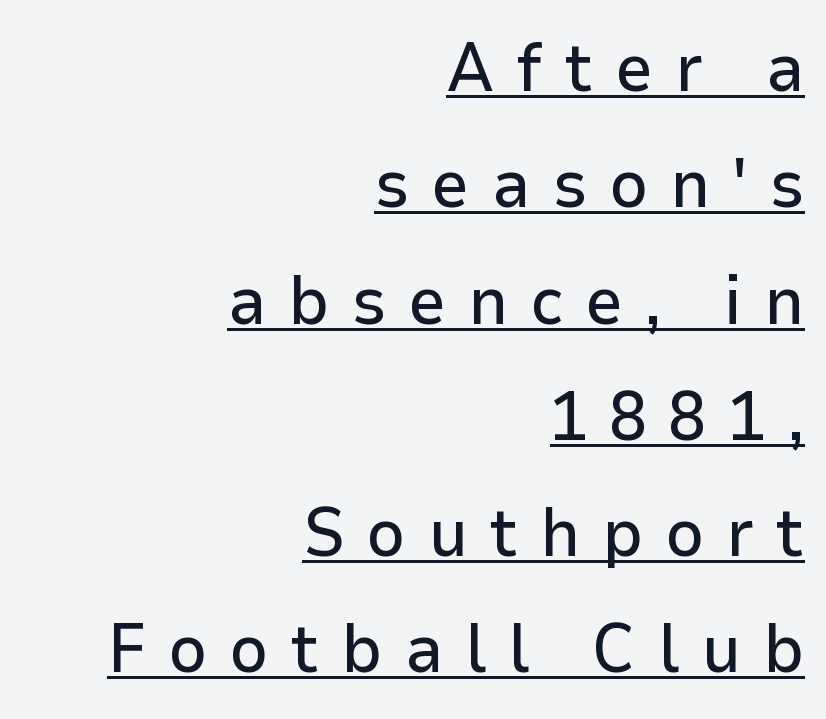
Horizontal alignment here is rightward, an uncommon choice for prose. Varying glyph widths throughout — classic text-font behaviour. The rendered words wear a rule along their underside. Display-style spreading of the glyphs; the letterfit is very open. Rendered with straight, roman letterforms.
